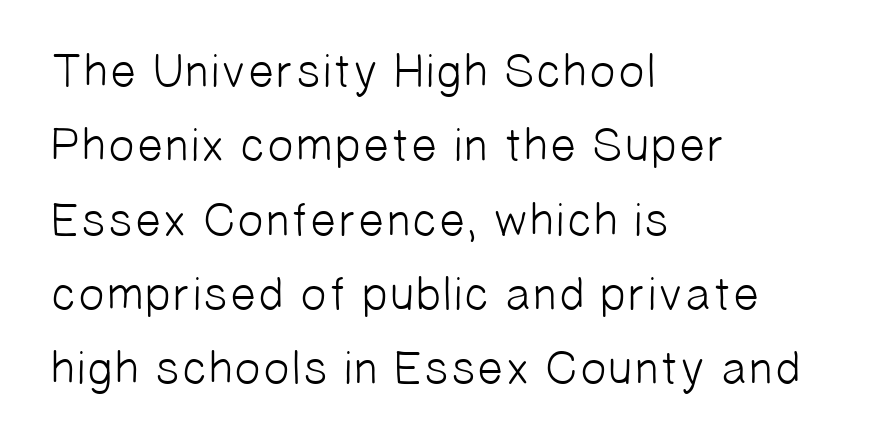
The image shows 47 px light sans-serif type; set left-aligned, normal line spacing (1.58x), normal letter spacing, not underlined; low stroke contrast and a medium x-height.
